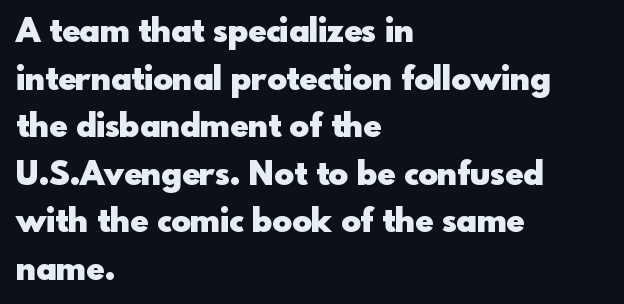
Grotesque or geometric, the face here clearly has no serifs. Do the characters align in a grid? No, the font is proportional. The rendering keeps characters at their native spacing. The vertical gap from one line to the next is medium. Stroke thickness is high; the sample reads as a true bold. A roman cut, with each character standing at attention.
